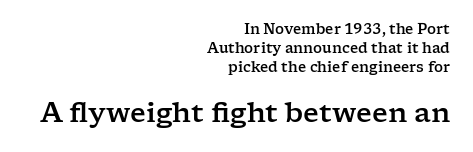
{"italic": "no", "underline": "no", "align": "right", "line_spacing": "normal", "line_spacing_ratio": 1.34, "letter_spacing": "normal", "letter_spacing_em": 0.0, "larger_block": "second", "size_ratio": 1.93, "glyph_px": 27}
